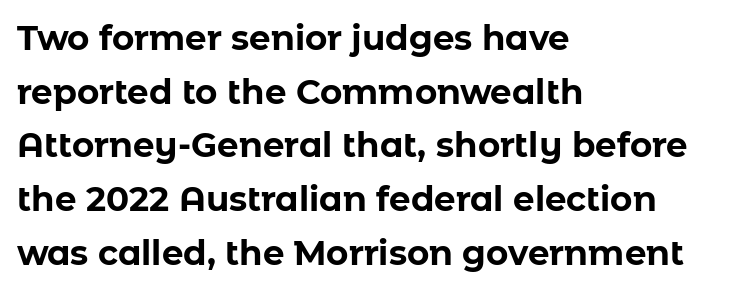
{"serif": "no", "italic": "no", "bold": "yes", "weight": "bold", "width": "normal", "stroke_contrast": "low", "x_height": "medium", "monospaced": "no", "underline": "no", "align": "left", "line_spacing": "normal", "line_spacing_ratio": 1.58, "letter_spacing": "normal", "letter_spacing_em": 0.0, "glyph_px": 34}
